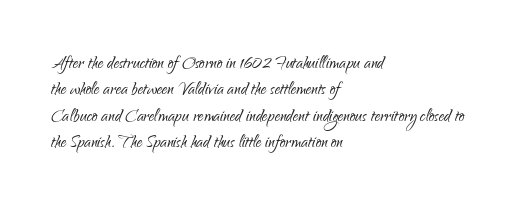
{"bold": "no", "underline": "no", "align": "left", "line_spacing_ratio": 1.2, "letter_spacing": "normal", "letter_spacing_em": 0.0, "glyph_px": 22}
